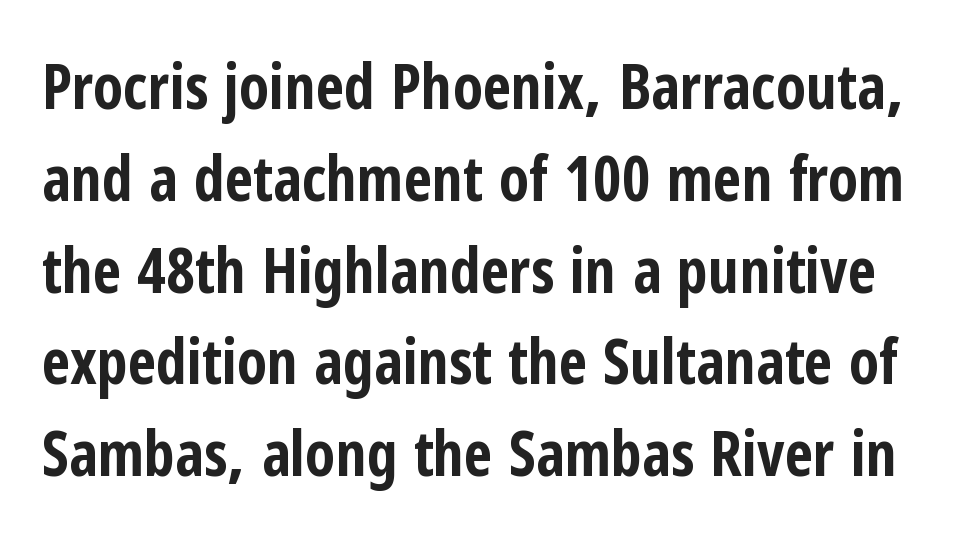
{"serif": "no", "italic": "no", "bold": "yes", "weight": "bold", "width": "condensed", "stroke_contrast": "low", "x_height": "medium", "monospaced": "no", "underline": "no", "line_spacing": "normal", "line_spacing_ratio": 1.48, "letter_spacing": "normal", "letter_spacing_em": 0.0, "glyph_px": 62}
